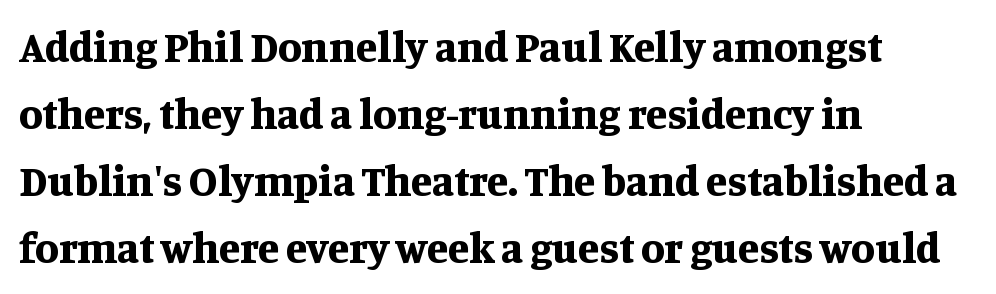
The image shows 43 px bold serif type, upright; set left-aligned, normal line spacing (1.56x), normal letter spacing, not underlined; medium stroke contrast and a large x-height.
